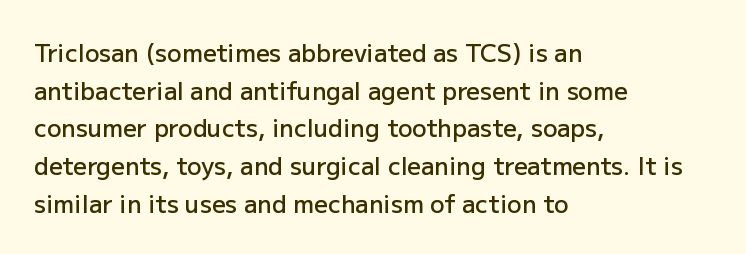
If you drew a ruler down the left edge, every line would touch it. Successive baselines arrive at the customary interval. The passage shown is semibold, sitting just below true bold. Style check: upright.
